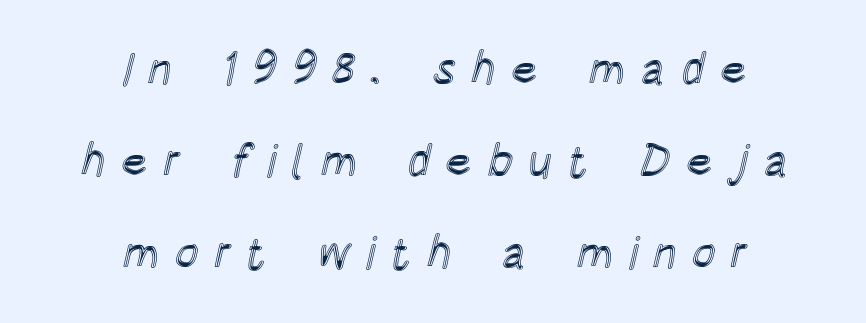
{"width": "condensed", "x_height": "large", "monospaced": "no", "underline": "no", "align": "center", "line_spacing": "loose", "line_spacing_ratio": 2.04, "letter_spacing": "wide", "letter_spacing_em": 0.33, "glyph_px": 45}
